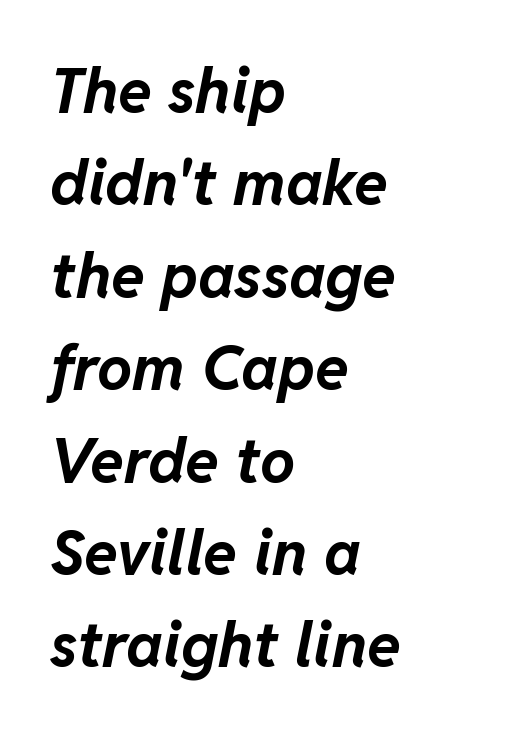
Q: Is the text bold? A: Yes.
Q: Is the text italic (slanted)? A: Yes, it leans right by about 11 degrees.
Q: Is the text underlined? A: No.
Q: How is the paragraph aligned? A: Left-aligned.
Q: Is the spacing between letters normal or unusually wide? A: Normal.
Q: Is the spacing between lines tight, normal or loose? A: Normal.
Q: Width (condensed, normal, or wide)? A: Normal.
Q: Stroke contrast? A: Low.
Q: x-height? A: Medium.
Q: Monospaced? A: No.
